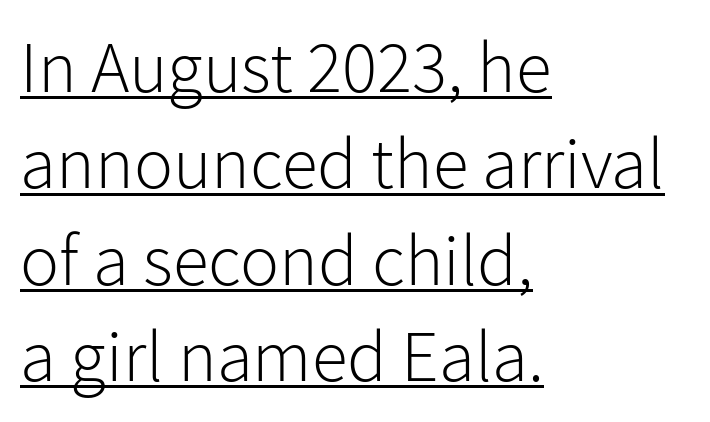
The image shows 73 px light sans-serif type, upright; set left-aligned, normal line spacing (1.32x), normal letter spacing, underlined; low stroke contrast and a medium x-height.
